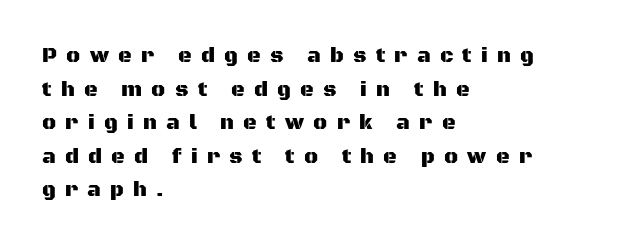
The image shows 21 px text type, upright; set left-aligned, normal line spacing (1.6x), unusually wide letter spacing (+0.44 em), not underlined.
